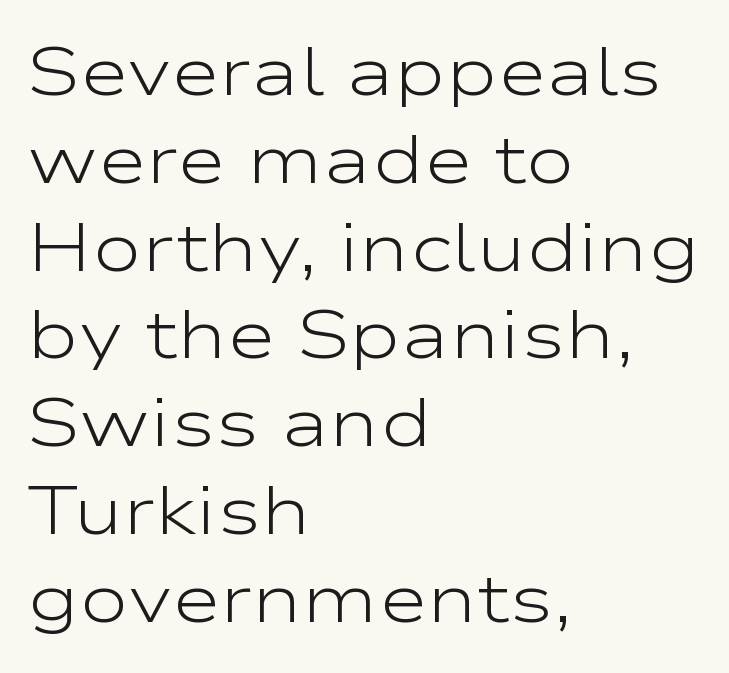
The lettering stays uniformly vertical, giving the passage a roman look. Here the designer chose a conventional face with non-uniform glyph widths. A typesetter would label this face a sans. The space directly below the letters is spotless.
